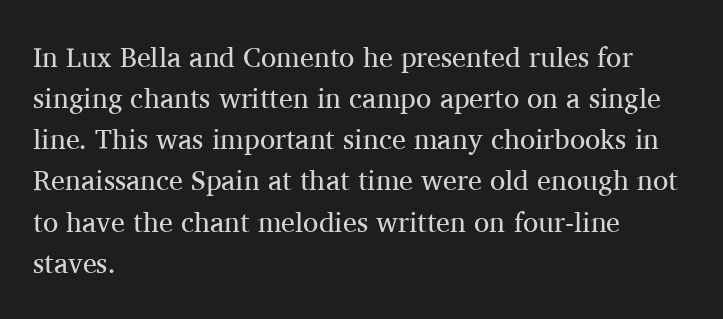
{"serif": "yes", "italic": "no", "bold": "no", "weight": "regular", "width": "normal", "stroke_contrast": "medium", "x_height": "medium", "monospaced": "no", "underline": "no", "align": "left", "line_spacing": "normal", "line_spacing_ratio": 1.47, "letter_spacing": "normal", "letter_spacing_em": 0.0, "glyph_px": 28}
